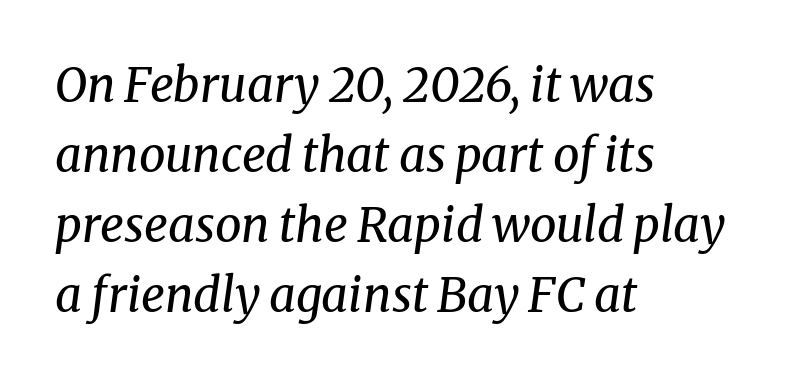
A typesetter would label this face a serif. Check the space under the baseline: it is left empty. The weight tops out at a normal text grade. Quick note: interline space is typical. The passage shown is typed in a proportional face where columns would drift.
